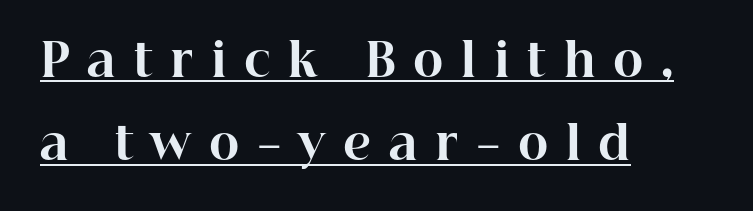
The image shows 46 px bold serif type, upright; set left-aligned, line spacing 1.81x, unusually wide letter spacing (+0.38 em), underlined; high stroke contrast and a medium x-height.
